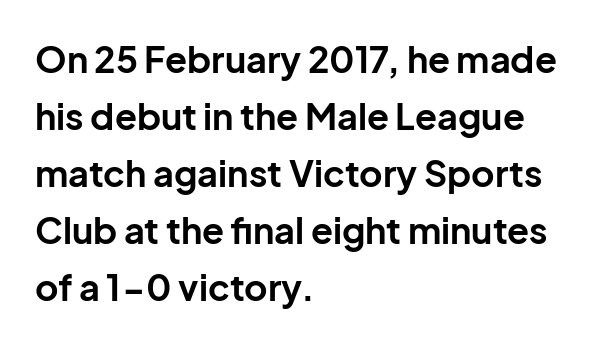
{"serif": "no", "italic": "no", "bold": "yes", "weight": "bold", "width": "normal", "stroke_contrast": "low", "x_height": "medium", "monospaced": "no", "underline": "no", "align": "left", "line_spacing": "normal", "line_spacing_ratio": 1.58, "letter_spacing": "normal", "letter_spacing_em": 0.0, "glyph_px": 36}
